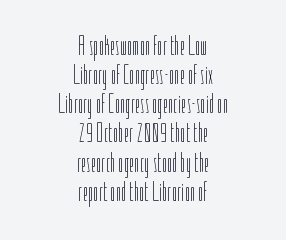
Q: Is the text bold? A: No.
Q: Is the text italic (slanted)? A: No, it is upright.
Q: Is the text underlined? A: No.
Q: How is the paragraph aligned? A: Centered.
Q: Is the spacing between letters normal or unusually wide? A: Normal.
Q: Is the spacing between lines tight, normal or loose? A: Tight.
